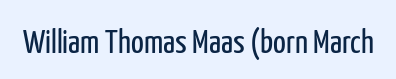
The image shows 34 px regular-weight, condensed sans-serif type, upright; set normal letter spacing, not underlined; low stroke contrast and a medium x-height.
